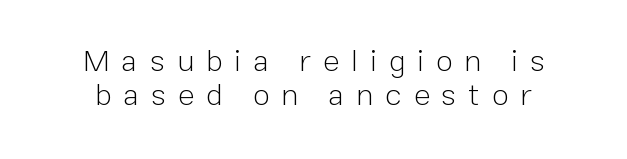
Weight class: somewhere from thin through regular. Think of a printed novel: that variable character pitch is what you see here. Every character sits straight up, as roman type does. Is there much room between lines? No — they nearly touch.
